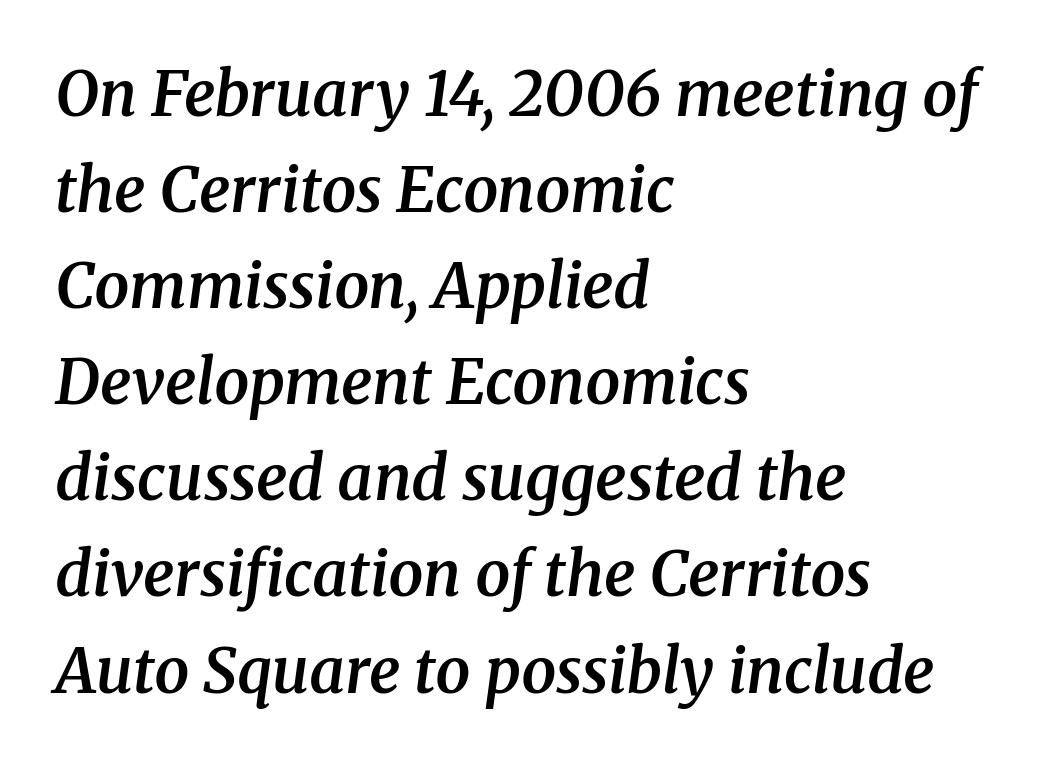
The image shows 62 px semibold serif type, italic (leaning right); set left-aligned, normal line spacing (1.55x), normal letter spacing, not underlined; medium stroke contrast and a medium x-height.
